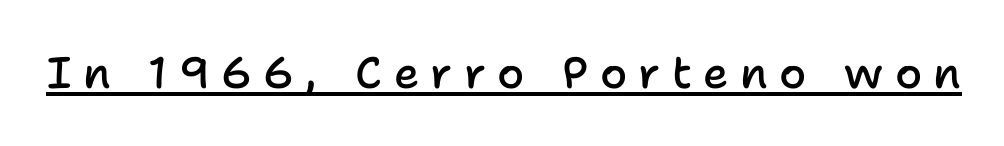
Q: Is the text bold? A: Semi-bold.
Q: Is the text italic (slanted)? A: No, it is upright.
Q: Is the typeface a serif or a sans-serif typeface? A: Sans-serif.
Q: Is the text underlined? A: Yes.
Q: Is the spacing between letters normal or unusually wide? A: Unusually wide.
Q: Width (condensed, normal, or wide)? A: Normal.
Q: Stroke contrast? A: Low.
Q: x-height? A: Medium.
Q: Monospaced? A: No.
